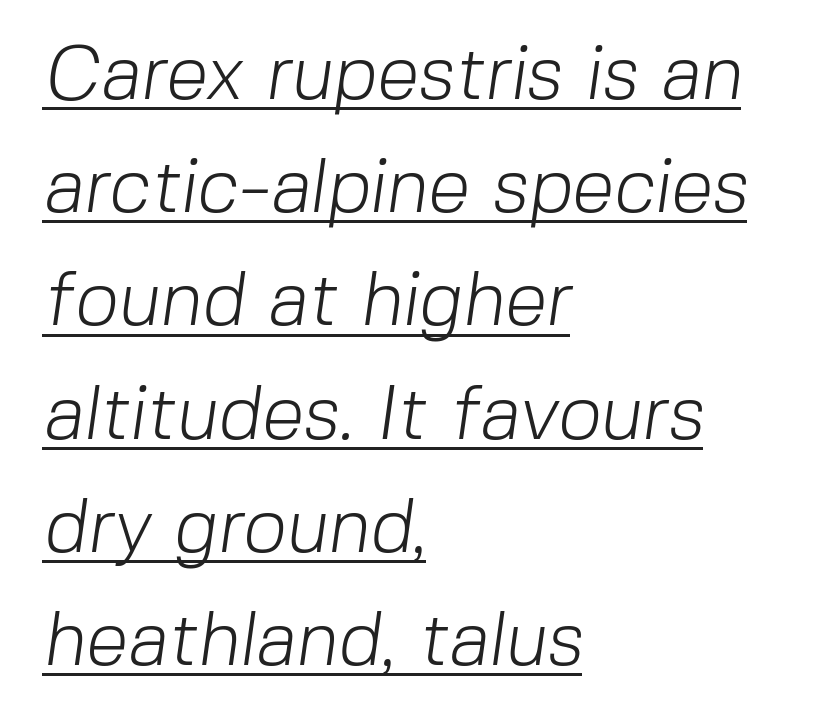
The image shows 76 px light sans-serif type; set left-aligned, normal line spacing (1.49x), normal letter spacing, underlined; low stroke contrast and a medium x-height.
